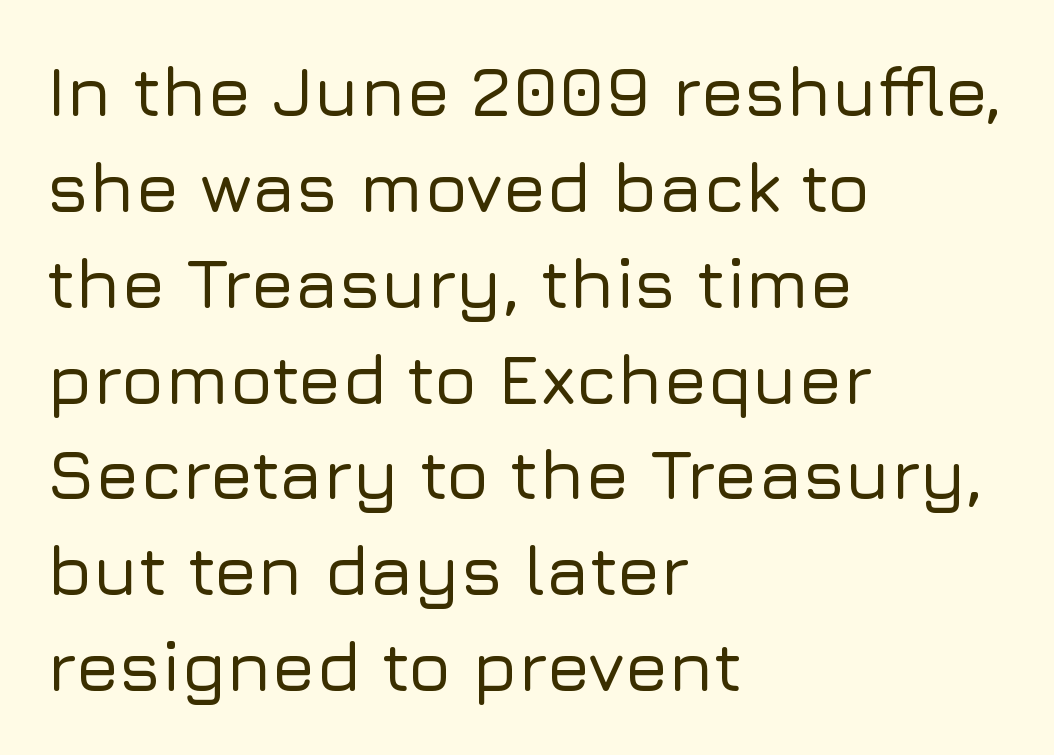
Looks like regular typesetting: each glyph gets only the width it needs. Type style note: lacks serifs. Underline: absent. Each line starts at the same left margin while the right side varies. The block of text has a typical density, with ordinary space between rows. The rendering keeps characters at their native spacing.
